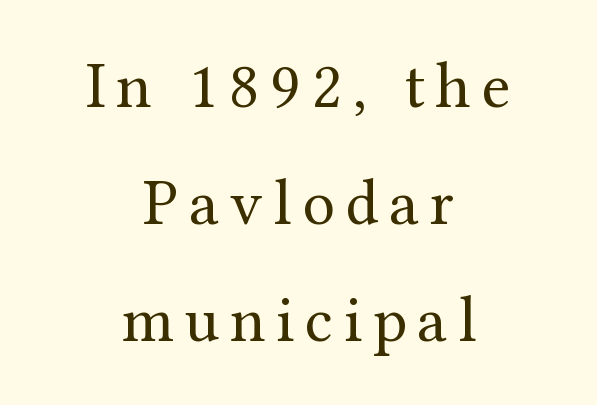
No word sits above an underline. In CSS terms this would be text-align: center. A typesetter would call this proportional, since set widths differ per character. These lines are composed in type with serifs. The typesetting does not lean heavy: it is not bold.
